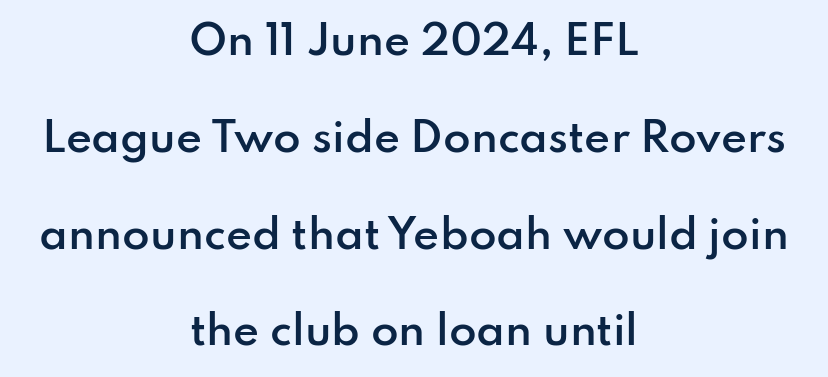
Here the glyphs are tracked normally, forming tight word shapes. Every character sits straight up, as roman type does. Compared with typical paragraphs, the rows here are farther apart. A typesetter would call this proportional, since set widths differ per character. Firm but not heavy-handed strokes: this text is semibold.
